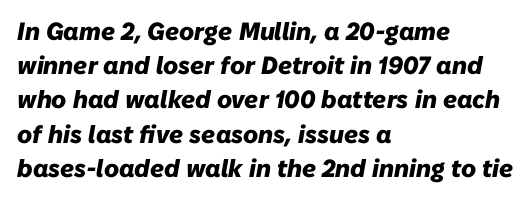
{"italic": "yes", "lean": "right", "slant_degrees": 10, "bold": "yes", "underline": "no", "align": "left", "line_spacing": "normal", "line_spacing_ratio": 1.37, "letter_spacing": "normal", "letter_spacing_em": 0.0, "glyph_px": 25}
